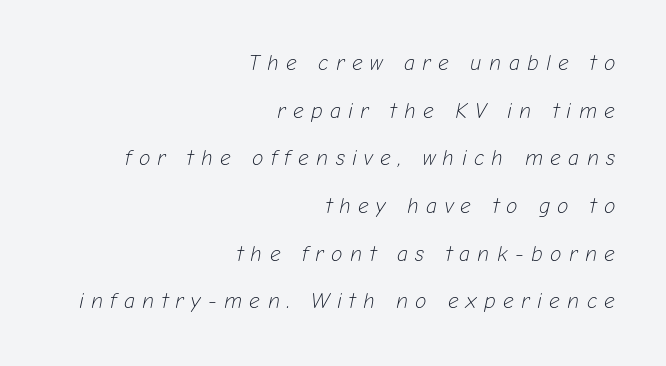
You could only call the tracking loose — the letters float apart. Line endings align vertically; line beginnings do not. A typesetter would mark this as italic. Stroke thickness stays within the range of a standard reading face or lighter.
